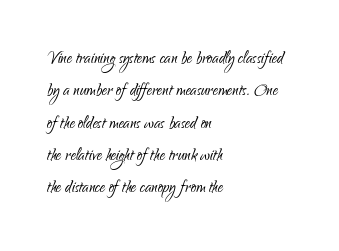
Words float on clear page, feet unadorned. Letters have the restrained weight of plain body copy at most. Horizontal alignment here is leftward, the default for most running prose. Whoever set this chose a conventional vertical rhythm.
